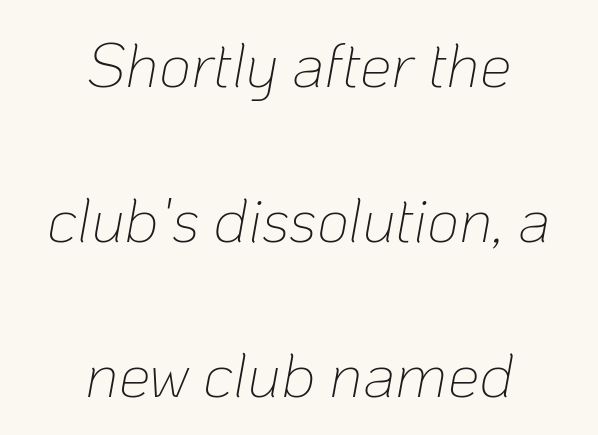
The image shows 63 px thin type, italic (leaning right); set centered, loose line spacing (2.46x), normal letter spacing, not underlined; low stroke contrast and a medium x-height.
